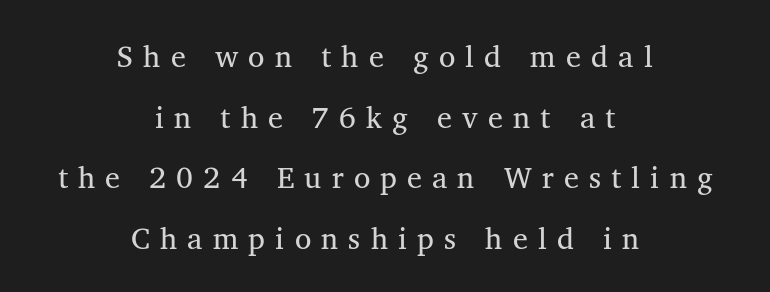
{"serif": "yes", "italic": "no", "bold": "no", "weight": "regular", "width": "normal", "stroke_contrast": "medium", "x_height": "medium", "monospaced": "no", "underline": "no", "align": "center", "line_spacing": "loose", "line_spacing_ratio": 2.02, "letter_spacing": "wide", "letter_spacing_em": 0.34, "glyph_px": 30}
